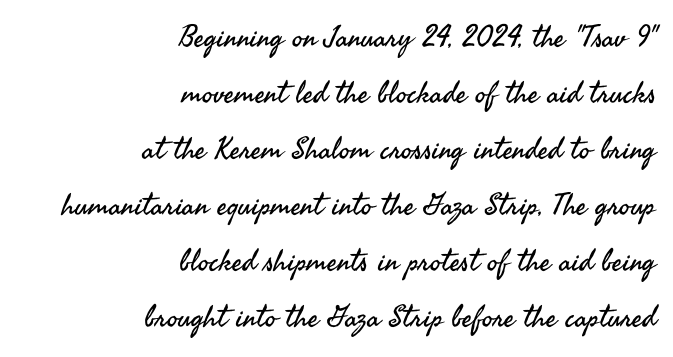
Type without underlining. The characters are drawn with everyday or finer stroke widths. A typesetter would label this face a sans. The compositor pushed each line to the right boundary.
